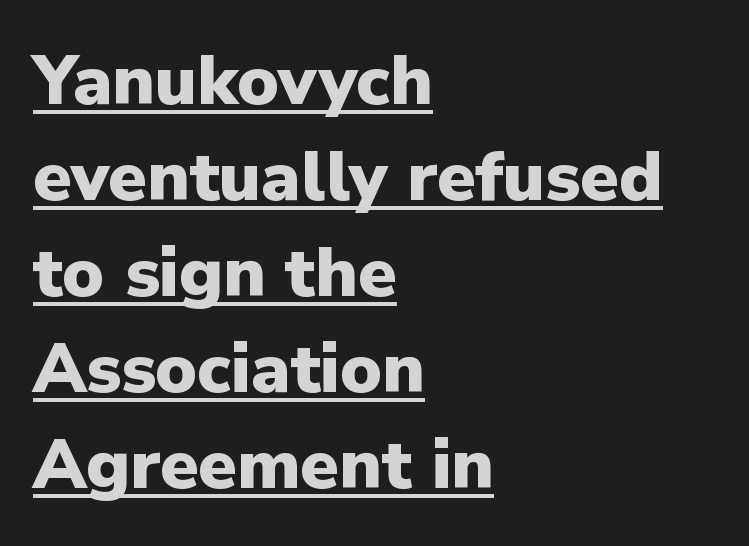
The image shows 70 px heavy sans-serif type, upright; set left-aligned, normal line spacing (1.37x), normal letter spacing, underlined; low stroke contrast and a medium x-height.
